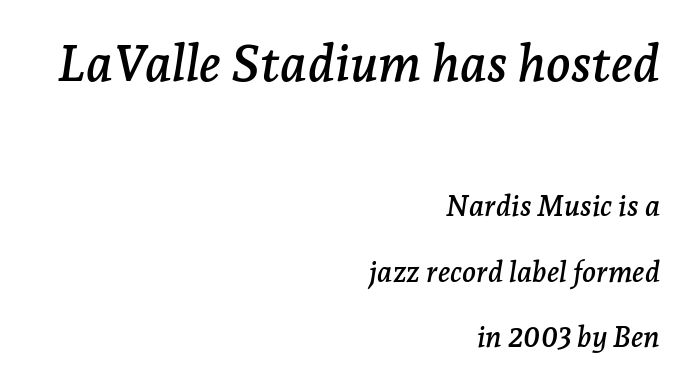
The image shows 51 px serif type, italic (leaning right); set right-aligned, loose line spacing (2.26x), normal letter spacing, not underlined; the first (top) block is 1.76x larger; low stroke contrast and a medium x-height.
